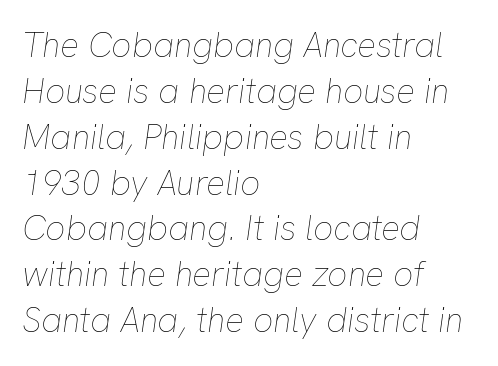
The image shows 35 px thin type, italic (leaning right); set left-aligned, normal line spacing (1.31x), normal letter spacing, not underlined; low stroke contrast and a medium x-height.
